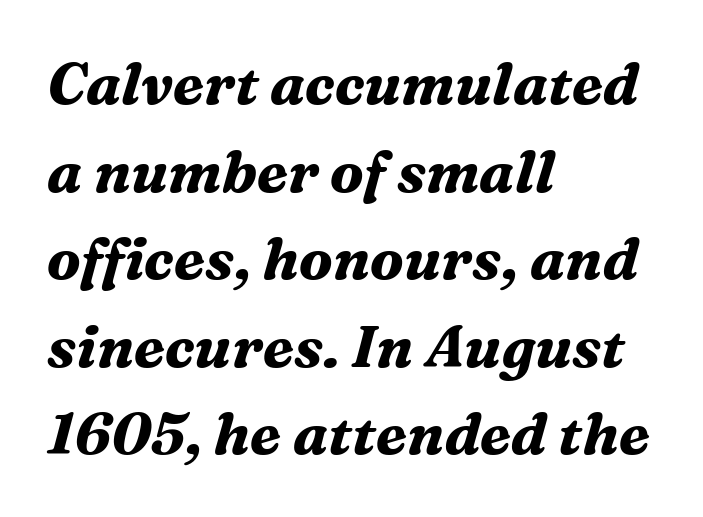
As a designer I'd log this as weight 700, bold. A bare baseline throughout the passage. Is the block centered? No — it sits flush against the left margin. Normally led — the rows are evenly, conventionally spaced.
